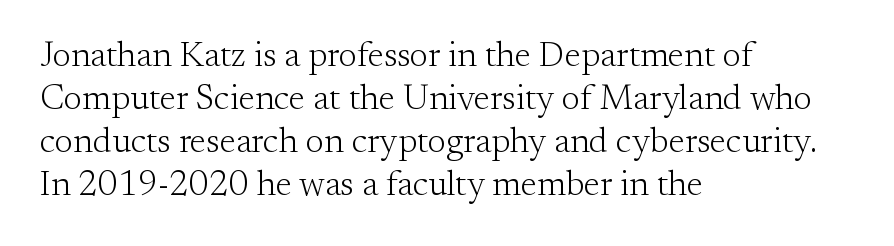
Is the block centered? No — it sits flush against the left margin. Is the type heavy? It reads as light-to-regular instead. Short note: letters normally spaced. Vertical strokes here are truly vertical. Regarding serifs, this sample has them. The face used here is proportionally spaced, like ordinary book or web type.
